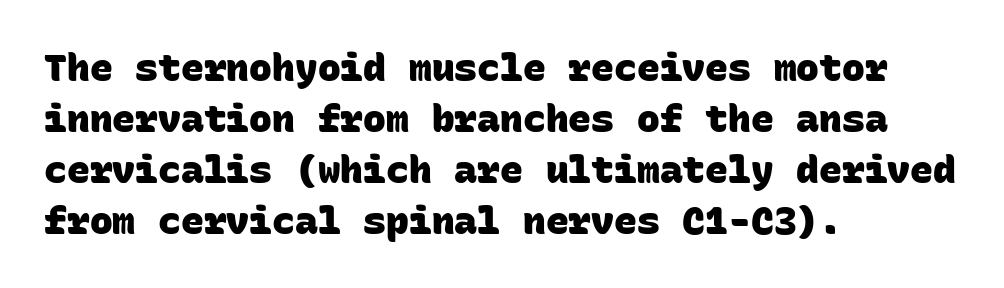
{"serif": "no", "bold": "yes", "weight": "heavy", "width": "normal", "stroke_contrast": "low", "x_height": "large", "monospaced": "yes", "underline": "no", "align": "left", "line_spacing": "normal", "line_spacing_ratio": 1.34, "letter_spacing": "normal", "letter_spacing_em": 0.0, "glyph_px": 38}
